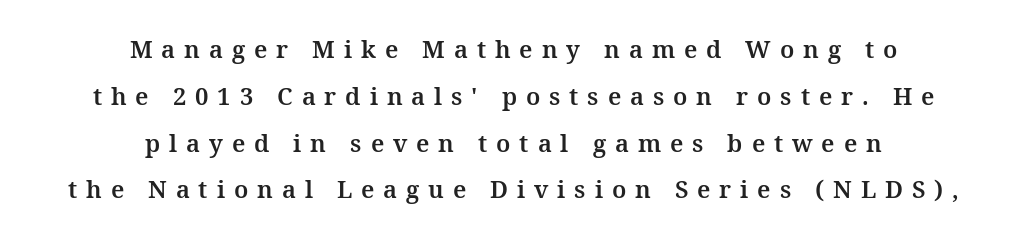
{"italic": "no", "underline": "no", "align": "center", "line_spacing": "loose", "line_spacing_ratio": 1.95, "letter_spacing": "wide", "letter_spacing_em": 0.37, "glyph_px": 24}
